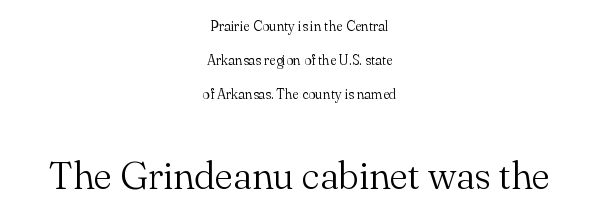
The image shows 39 px light serif type, upright; set centered, loose line spacing (2.42x), normal letter spacing, not underlined; the second (bottom) block is 2.79x larger; medium stroke contrast and a small x-height.
